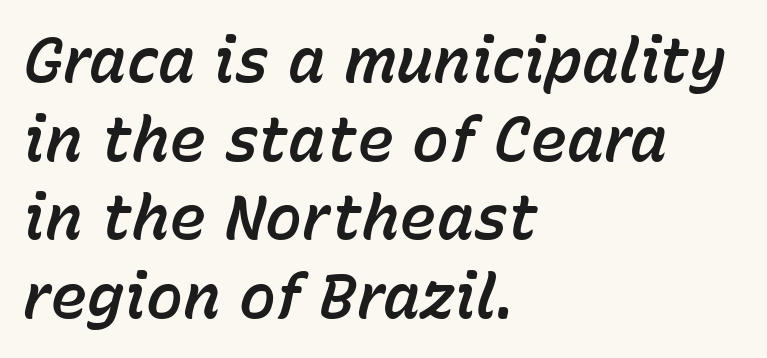
{"italic": "yes", "lean": "right", "slant_degrees": 15, "width": "normal", "stroke_contrast": "low", "x_height": "medium", "monospaced": "no", "underline": "no", "align": "left", "line_spacing": "normal", "line_spacing_ratio": 1.27, "letter_spacing": "normal", "letter_spacing_em": 0.0, "glyph_px": 62}
